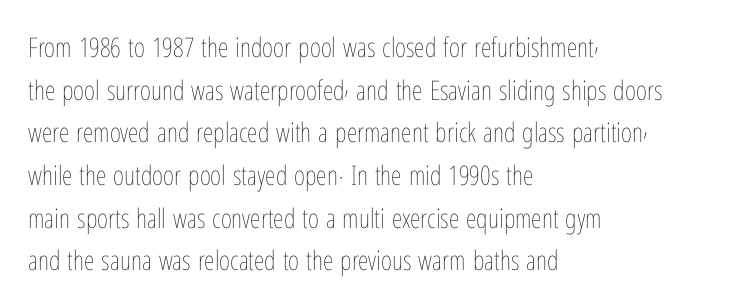
Q: Is the text bold? A: No.
Q: Is the text italic (slanted)? A: No, it is upright.
Q: Is the text underlined? A: No.
Q: How is the paragraph aligned? A: Left-aligned.
Q: Is the spacing between letters normal or unusually wide? A: Normal.
Q: Is the spacing between lines tight, normal or loose? A: Normal.
